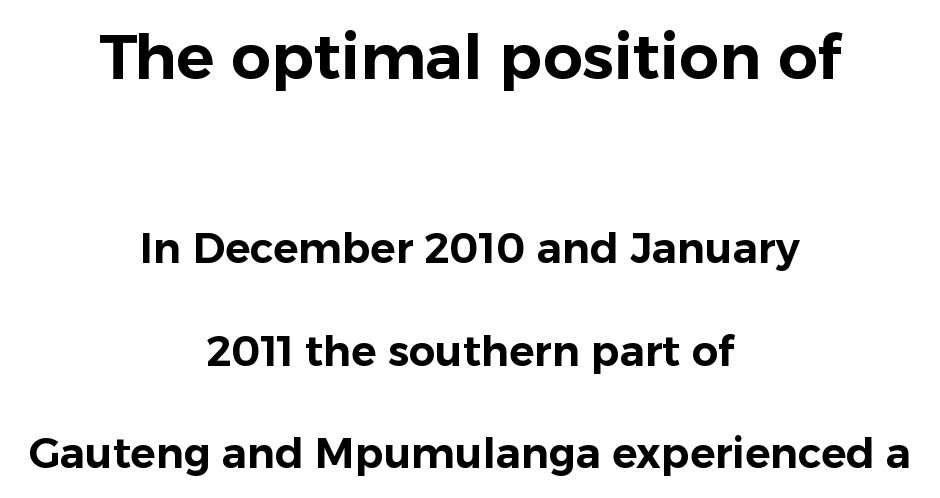
A typesetter would mark this as roman, not italic. The more generous point size was reserved for the upper chunk. The rendering uses natural spacing where letterforms have individual widths. Lines of text with bare space underneath.
